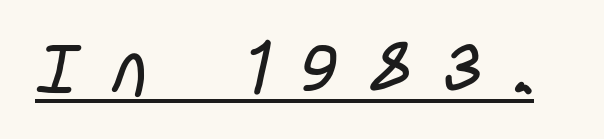
{"serif": "no", "bold": "no", "weight": "regular", "width": "condensed", "stroke_contrast": "low", "x_height": "large", "monospaced": "no", "underline": "yes", "letter_spacing": "wide", "letter_spacing_em": 0.5, "glyph_px": 68}
